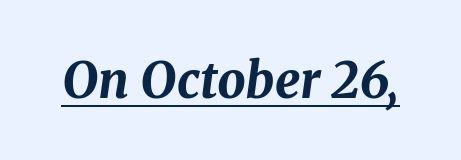
The image shows 50 px bold type, italic (leaning right); set normal letter spacing, underlined; medium stroke contrast and a medium x-height.
